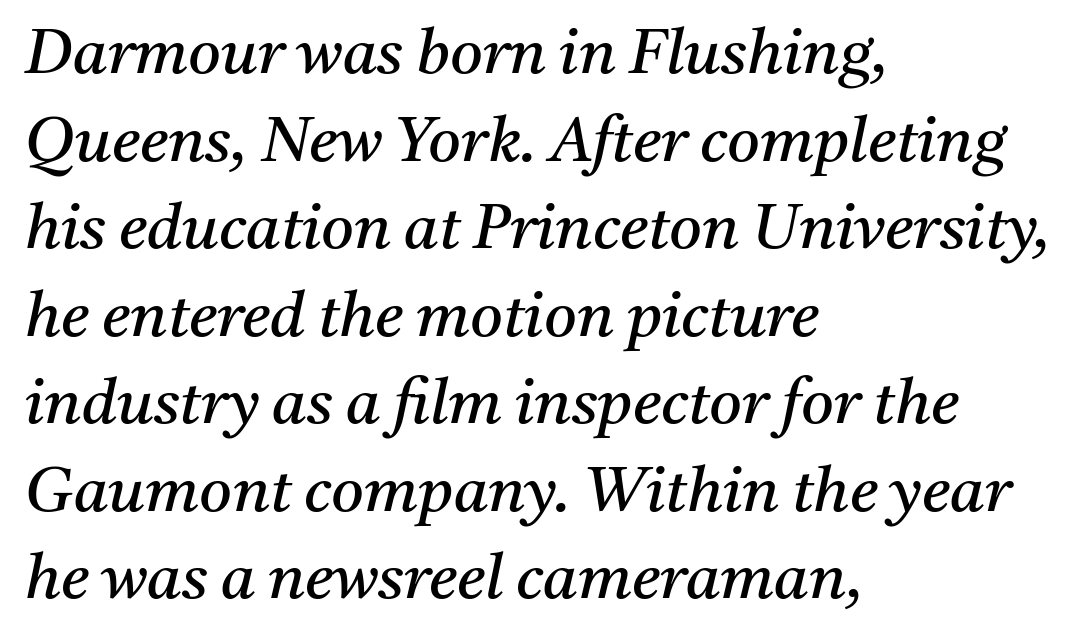
Q: Is the text bold? A: No.
Q: Is the text italic (slanted)? A: Yes, it leans right by about 11 degrees.
Q: Is the typeface a serif or a sans-serif typeface? A: Serif.
Q: Is the text underlined? A: No.
Q: How is the paragraph aligned? A: Left-aligned.
Q: Is the spacing between letters normal or unusually wide? A: Normal.
Q: Is the spacing between lines tight, normal or loose? A: Normal.
Q: Width (condensed, normal, or wide)? A: Normal.
Q: Stroke contrast? A: Medium.
Q: x-height? A: Medium.
Q: Monospaced? A: No.
